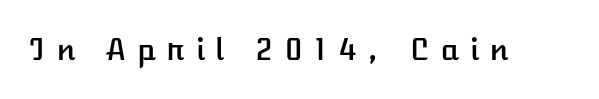
The image shows 30 px text type, upright; set unusually wide letter spacing (+0.36 em), not underlined; low stroke contrast and a medium x-height.
